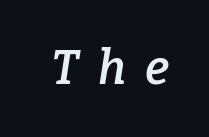
Q: Is the text bold? A: Semi-bold.
Q: Is the text italic (slanted)? A: Yes, it leans right by about 9 degrees.
Q: Is the typeface a serif or a sans-serif typeface? A: Serif.
Q: Is the text underlined? A: No.
Q: Is the spacing between letters normal or unusually wide? A: Unusually wide.
Q: Width (condensed, normal, or wide)? A: Normal.
Q: Stroke contrast? A: Low.
Q: x-height? A: Medium.
Q: Monospaced? A: No.
